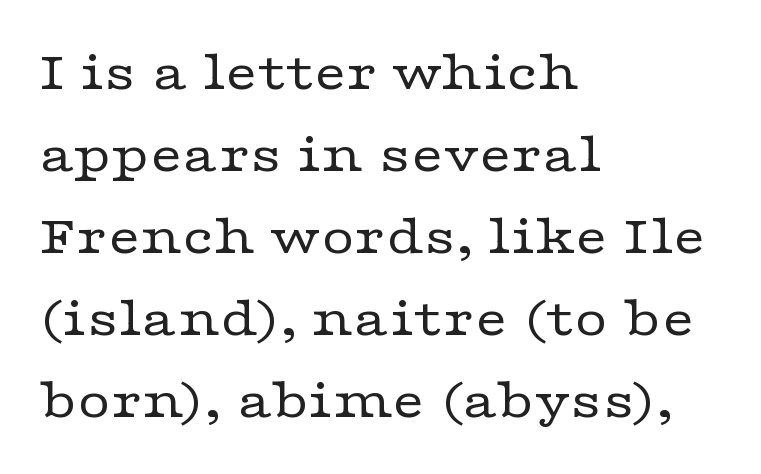
{"serif": "yes", "italic": "no", "bold": "no", "weight": "regular", "width": "wide", "stroke_contrast": "low", "x_height": "medium", "monospaced": "no", "underline": "no", "align": "left", "line_spacing": "normal", "line_spacing_ratio": 1.44, "letter_spacing": "normal", "letter_spacing_em": 0.0, "glyph_px": 57}
